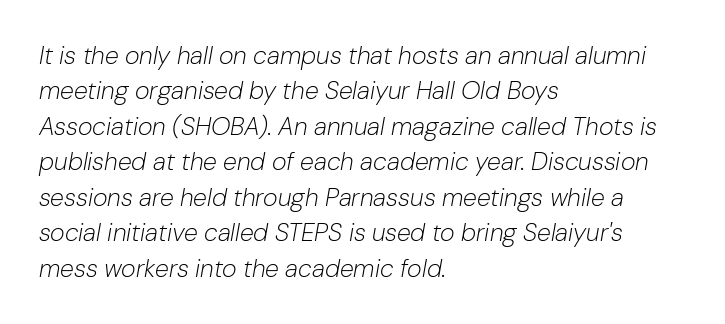
{"italic": "yes", "lean": "right", "slant_degrees": 10, "bold": "no", "underline": "no", "align": "left", "line_spacing": "normal", "line_spacing_ratio": 1.42, "letter_spacing": "normal", "letter_spacing_em": 0.0, "glyph_px": 25}
